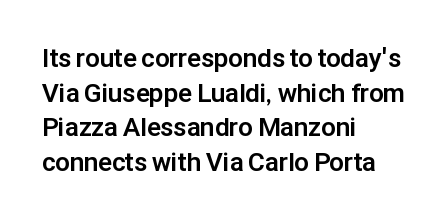
Do the letters lean? They stand straight. Standard letterfit; no display-style spreading of the glyphs. The strip under each line holds only bare page. The rendering anchors every line to the left-hand side. The glyphs have the mass of a bold cut. Quick note: interline space is typical.
